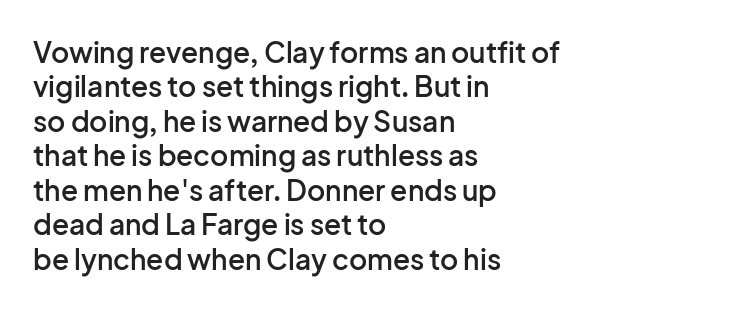
{"serif": "no", "italic": "no", "bold": "semi", "weight": "semibold", "width": "normal", "stroke_contrast": "low", "x_height": "medium", "monospaced": "no", "underline": "no", "align": "left", "line_spacing_ratio": 1.23, "letter_spacing": "normal", "letter_spacing_em": 0.0, "glyph_px": 28}
